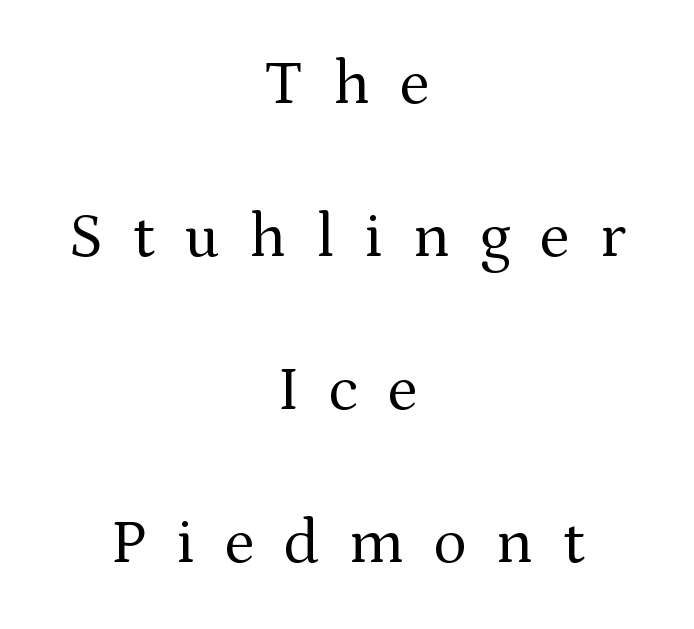
Q: Is the text bold? A: No.
Q: Is the text italic (slanted)? A: No, it is upright.
Q: Is the typeface a serif or a sans-serif typeface? A: Serif.
Q: Is the text underlined? A: No.
Q: How is the paragraph aligned? A: Centered.
Q: Is the spacing between letters normal or unusually wide? A: Unusually wide.
Q: Is the spacing between lines tight, normal or loose? A: Loose.
Q: Width (condensed, normal, or wide)? A: Normal.
Q: Stroke contrast? A: Medium.
Q: x-height? A: Medium.
Q: Monospaced? A: No.
